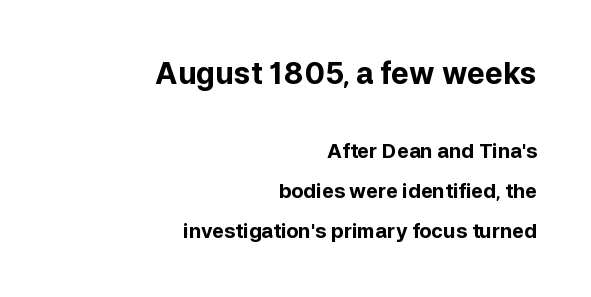
Italic? Not at all — the glyphs are vertical. You can tell from the bare stems that sans-serif type was used. The face used here is proportionally spaced, like ordinary book or web type. Interline gaps are noticeably wide in this sample.
